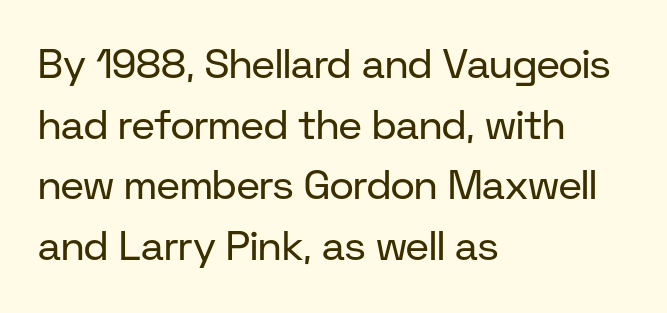
Q: Is the text bold? A: No.
Q: Is the text italic (slanted)? A: No, it is upright.
Q: Is the typeface a serif or a sans-serif typeface? A: Sans-serif.
Q: Is the text underlined? A: No.
Q: How is the paragraph aligned? A: Left-aligned.
Q: Is the spacing between letters normal or unusually wide? A: Normal.
Q: Is the spacing between lines tight, normal or loose? A: Normal.
Q: Width (condensed, normal, or wide)? A: Normal.
Q: Stroke contrast? A: Low.
Q: x-height? A: Medium.
Q: Monospaced? A: No.
